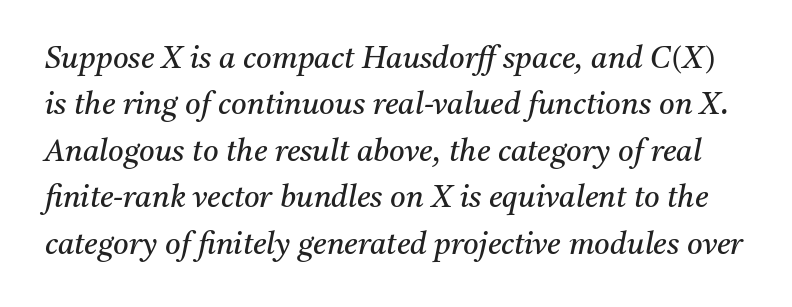
Each letter keeps its own natural width here, so spacing adapts to shape. The strokes carry an ordinary text weight at most. Whoever set this chose a conventional vertical rhythm. Quick note: italic. These lines keep a tight, regular rhythm from letter to letter.
